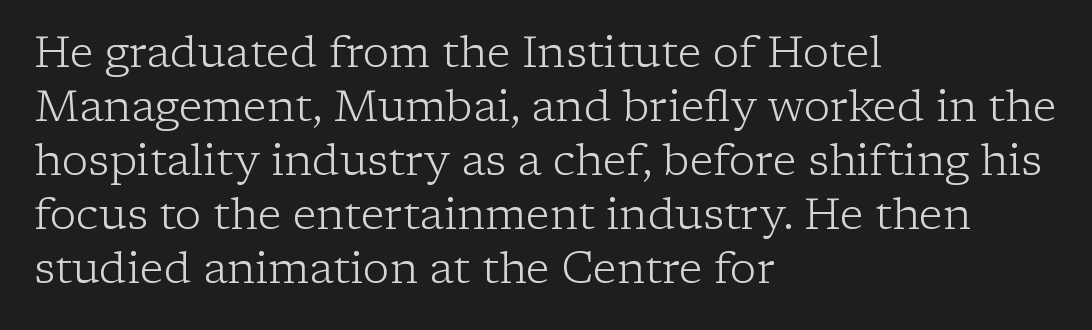
Q: Is the text bold? A: No.
Q: Is the text italic (slanted)? A: No, it is upright.
Q: Is the typeface a serif or a sans-serif typeface? A: Serif.
Q: Is the text underlined? A: No.
Q: How is the paragraph aligned? A: Left-aligned.
Q: Is the spacing between letters normal or unusually wide? A: Normal.
Q: Width (condensed, normal, or wide)? A: Normal.
Q: Stroke contrast? A: Low.
Q: x-height? A: Medium.
Q: Monospaced? A: No.
